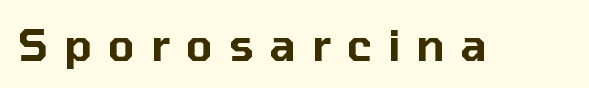
The image shows 43 px sans-serif type, upright; set unusually wide letter spacing (+0.37 em), not underlined; low stroke contrast and a medium x-height.
